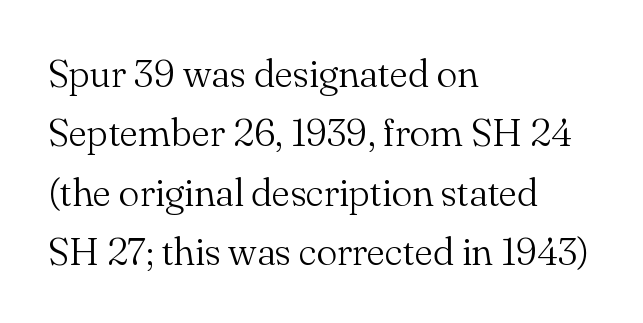
The image shows 39 px light serif type, upright; set left-aligned, normal line spacing (1.52x), normal letter spacing, not underlined; medium stroke contrast and a small x-height.
